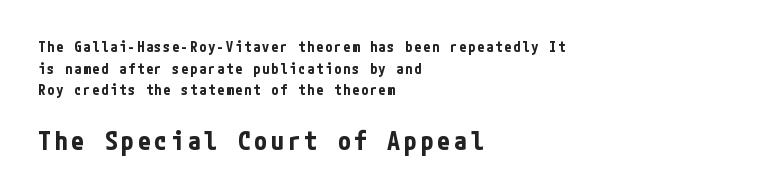
The image shows 26 px bold type, upright; set left-aligned, normal line spacing (1.55x), not underlined; the second (bottom) block is 1.86x larger.
